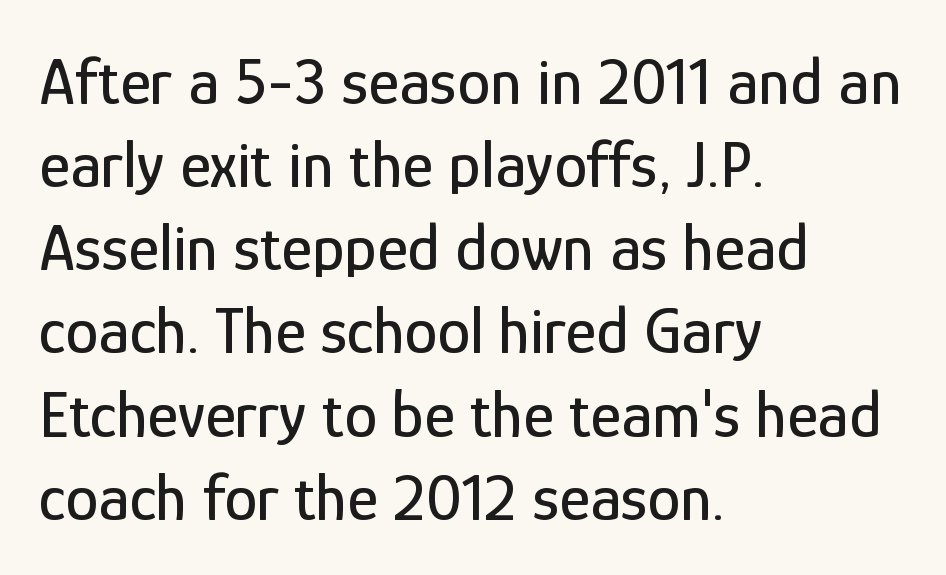
Q: Is the text italic (slanted)? A: No, it is upright.
Q: Is the typeface a serif or a sans-serif typeface? A: Sans-serif.
Q: Is the text underlined? A: No.
Q: How is the paragraph aligned? A: Left-aligned.
Q: Is the spacing between letters normal or unusually wide? A: Normal.
Q: Is the spacing between lines tight, normal or loose? A: Normal.
Q: Width (condensed, normal, or wide)? A: Condensed.
Q: Stroke contrast? A: Low.
Q: x-height? A: Medium.
Q: Monospaced? A: No.
